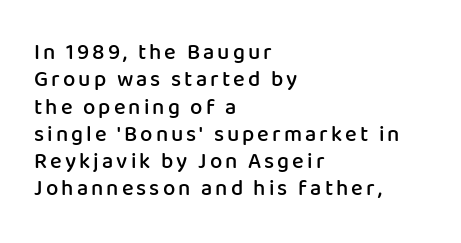
The image shows 22 px text type, upright; set left-aligned, line spacing 1.24x, not underlined.
